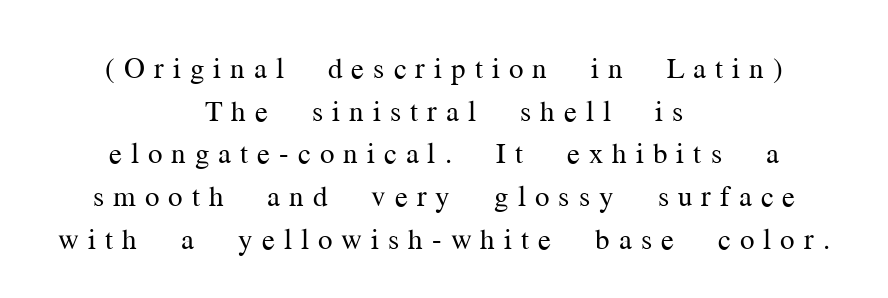
Q: Is the text bold? A: No.
Q: Is the text italic (slanted)? A: No, it is upright.
Q: Is the typeface a serif or a sans-serif typeface? A: Serif.
Q: Is the text underlined? A: No.
Q: How is the paragraph aligned? A: Centered.
Q: Is the spacing between letters normal or unusually wide? A: Unusually wide.
Q: Is the spacing between lines tight, normal or loose? A: Normal.
Q: Width (condensed, normal, or wide)? A: Normal.
Q: Stroke contrast? A: Medium.
Q: x-height? A: Medium.
Q: Monospaced? A: No.
